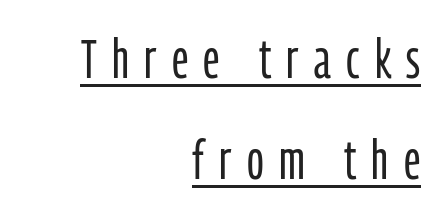
The image shows 55 px light, condensed sans-serif type, upright; set right-aligned, line spacing 1.83x, unusually wide letter spacing (+0.28 em), underlined; low stroke contrast and a medium x-height.
